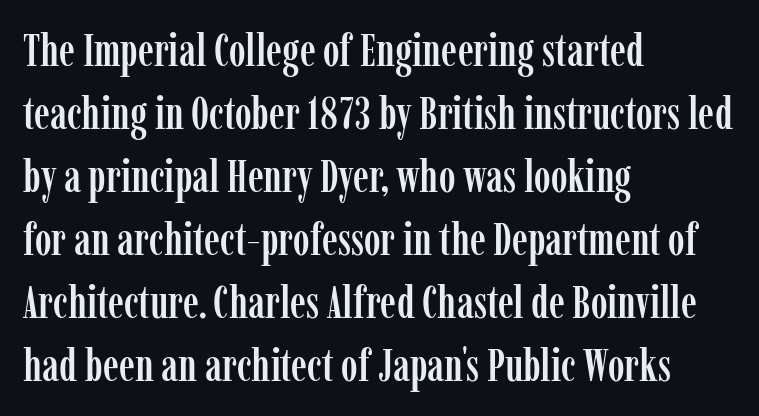
Q: Is the text italic (slanted)? A: No, it is upright.
Q: Is the typeface a serif or a sans-serif typeface? A: Serif.
Q: Is the text underlined? A: No.
Q: How is the paragraph aligned? A: Left-aligned.
Q: Is the spacing between letters normal or unusually wide? A: Normal.
Q: Is the spacing between lines tight, normal or loose? A: Normal.
Q: Width (condensed, normal, or wide)? A: Condensed.
Q: Stroke contrast? A: Low.
Q: x-height? A: Medium.
Q: Monospaced? A: No.
